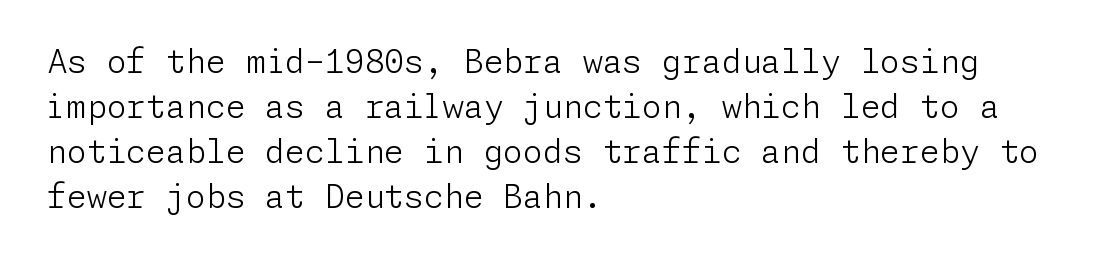
The image shows 32 px light sans-serif type, upright; set left-aligned, normal line spacing (1.41x), normal letter spacing, not underlined; low stroke contrast and a medium x-height.
